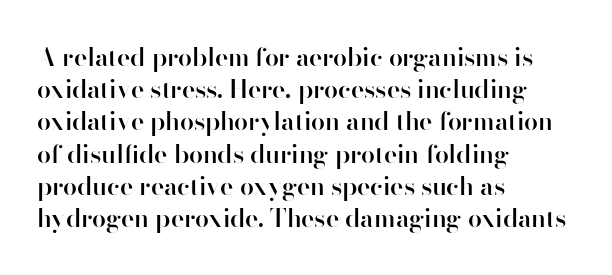
Q: Is the text bold? A: Semi-bold.
Q: Is the text italic (slanted)? A: No, it is upright.
Q: Is the text underlined? A: No.
Q: How is the paragraph aligned? A: Left-aligned.
Q: Is the spacing between letters normal or unusually wide? A: Normal.
Q: Is the spacing between lines tight, normal or loose? A: Normal.
